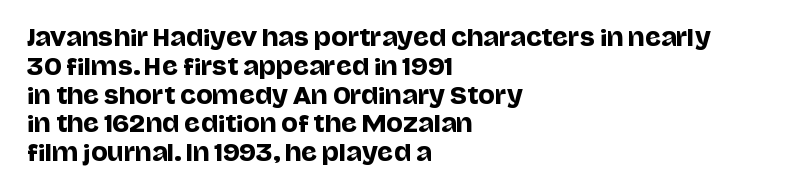
The image shows 22 px text type, upright; set left-aligned, normal line spacing (1.31x), normal letter spacing, not underlined.
